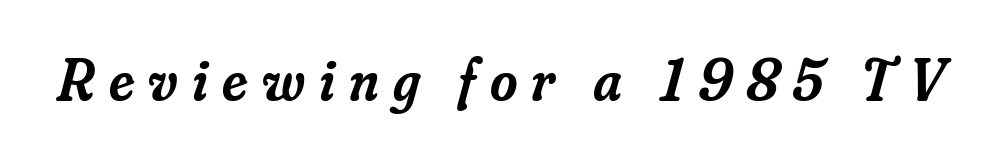
{"serif": "yes", "italic": "yes", "lean": "right", "slant_degrees": 16, "bold": "semi", "weight": "semibold", "width": "normal", "stroke_contrast": "low", "x_height": "small", "monospaced": "no", "underline": "no", "letter_spacing": "wide", "letter_spacing_em": 0.24, "glyph_px": 59}
